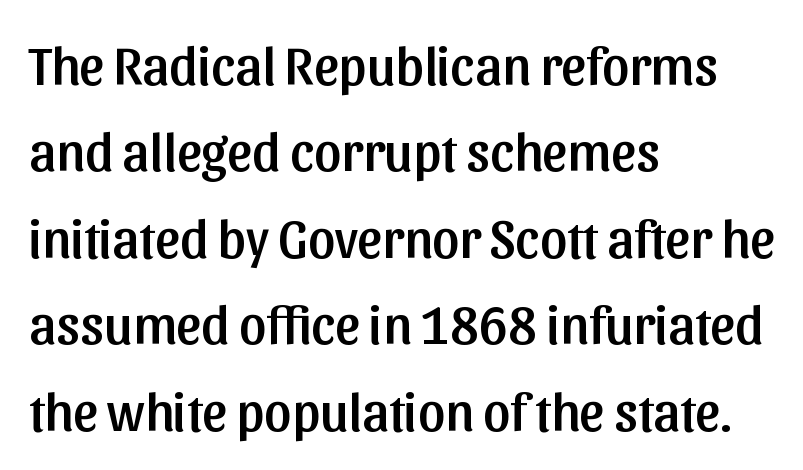
The image shows 54 px sans-serif type, upright; set left-aligned, normal line spacing (1.6x), normal letter spacing, not underlined; low stroke contrast and a medium x-height.
